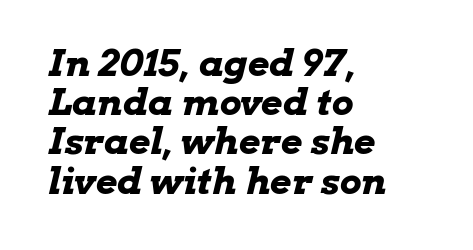
Reading down the block, your eye returns to a fixed left position each line. Is the letter spacing exaggerated? No — it looks like the ordinary default. This is oblique type, the kind used for emphasis or titles. Very little white space separates one row of letters from the next. The baseline area is clear.
